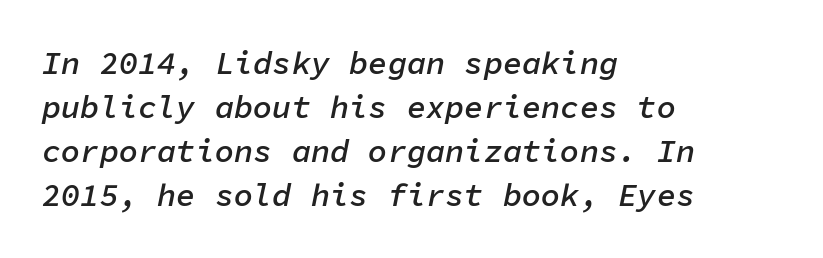
The image shows 32 px semibold type, italic (leaning right), monospaced; set left-aligned, normal line spacing (1.38x), normal letter spacing, not underlined; low stroke contrast and a medium x-height.
